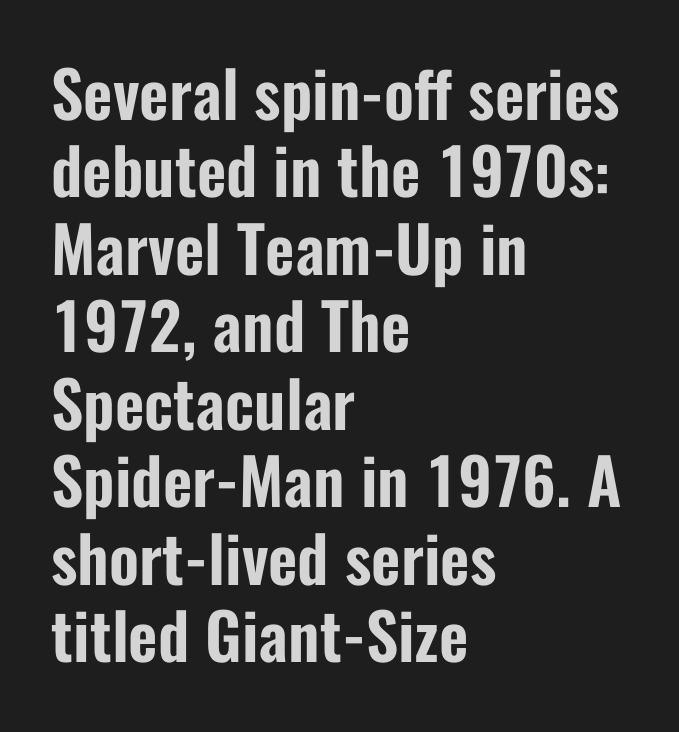
Q: Is the text italic (slanted)? A: No, it is upright.
Q: Is the typeface a serif or a sans-serif typeface? A: Sans-serif.
Q: Is the text underlined? A: No.
Q: How is the paragraph aligned? A: Left-aligned.
Q: Is the spacing between letters normal or unusually wide? A: Normal.
Q: Width (condensed, normal, or wide)? A: Condensed.
Q: Stroke contrast? A: Low.
Q: x-height? A: Medium.
Q: Monospaced? A: No.
